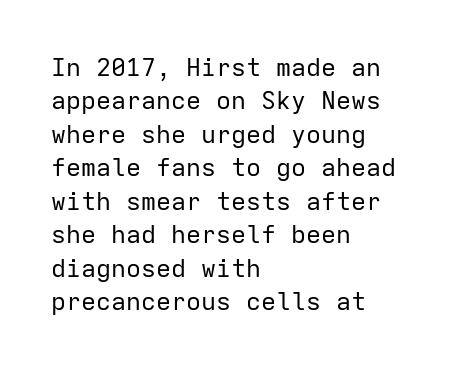
Q: Is the text bold? A: No.
Q: Is the text italic (slanted)? A: No, it is upright.
Q: Is the text underlined? A: No.
Q: How is the paragraph aligned? A: Left-aligned.
Q: Is the spacing between letters normal or unusually wide? A: Normal.
Q: Is the spacing between lines tight, normal or loose? A: Normal.
